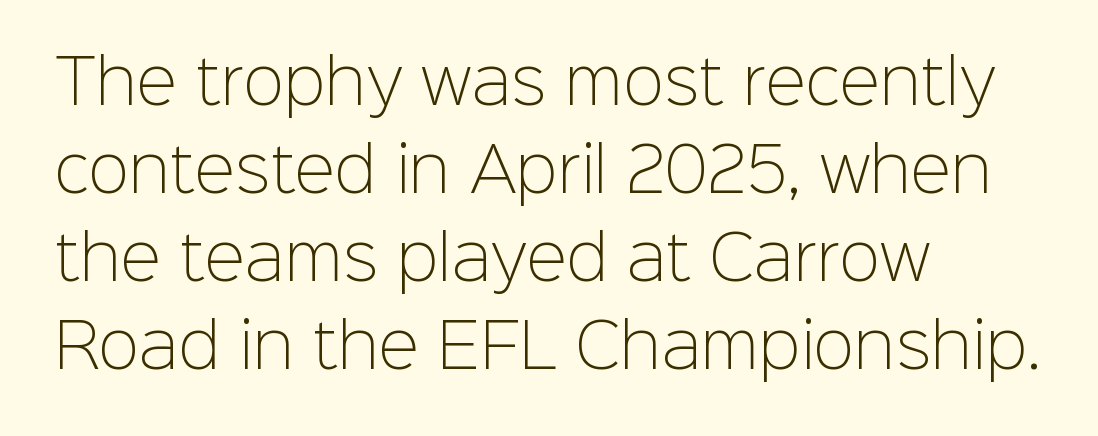
Q: Is the text bold? A: No.
Q: Is the text italic (slanted)? A: No, it is upright.
Q: Is the typeface a serif or a sans-serif typeface? A: Sans-serif.
Q: Is the text underlined? A: No.
Q: How is the paragraph aligned? A: Left-aligned.
Q: Is the spacing between letters normal or unusually wide? A: Normal.
Q: Is the spacing between lines tight, normal or loose? A: Normal.
Q: Width (condensed, normal, or wide)? A: Normal.
Q: Stroke contrast? A: Low.
Q: x-height? A: Medium.
Q: Monospaced? A: No.
